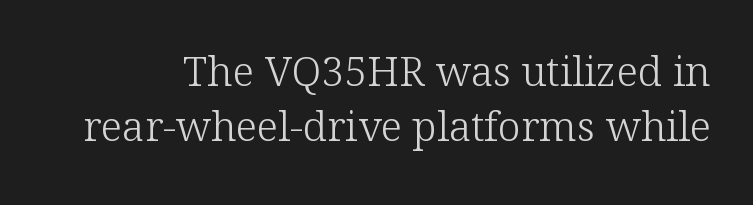
A typesetter would label this face a serif. Do the characters align in a grid? No, the font is proportional. Nothing unusual about the tracking: characters are spaced as the font intends. Successive baselines arrive at the customary interval. Characters remain perfectly vertical along every line. Stem width sits at or under what a default text font uses.
